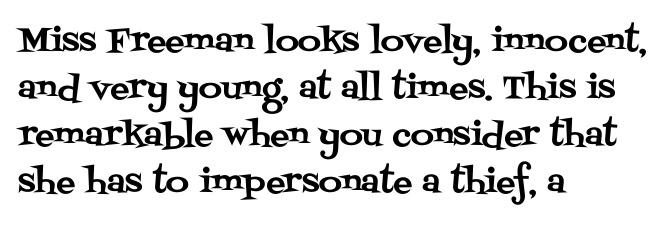
Q: Is the text italic (slanted)? A: No, it is upright.
Q: Is the typeface a serif or a sans-serif typeface? A: Serif.
Q: Is the text underlined? A: No.
Q: How is the paragraph aligned? A: Left-aligned.
Q: Is the spacing between letters normal or unusually wide? A: Normal.
Q: Is the spacing between lines tight, normal or loose? A: Normal.
Q: Width (condensed, normal, or wide)? A: Normal.
Q: Stroke contrast? A: Medium.
Q: x-height? A: Large.
Q: Monospaced? A: No.
